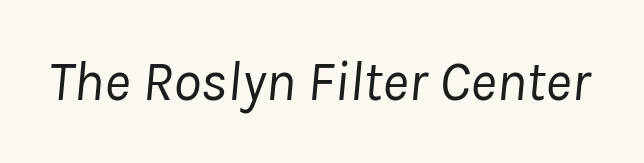
Think of a printed novel: that variable character pitch is what you see here. Letter spacing: default. Style check: oblique. Stroke mass is kept to a normal reading level or below.
